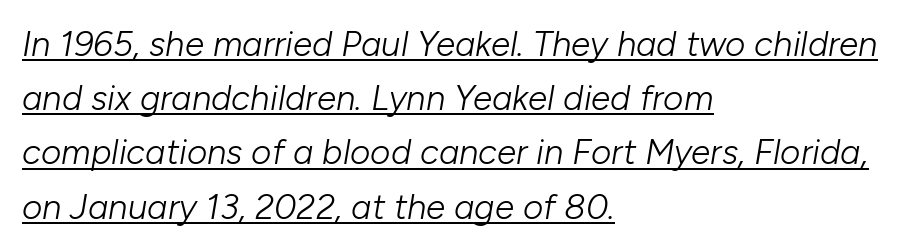
On a weight scale, this lands at 450 or below. The tracking reads as untouched default to a designer's eye. The paragraph shown leans on its left margin. Quick note: underline on. These lines are rendered in a variable-pitch font.
